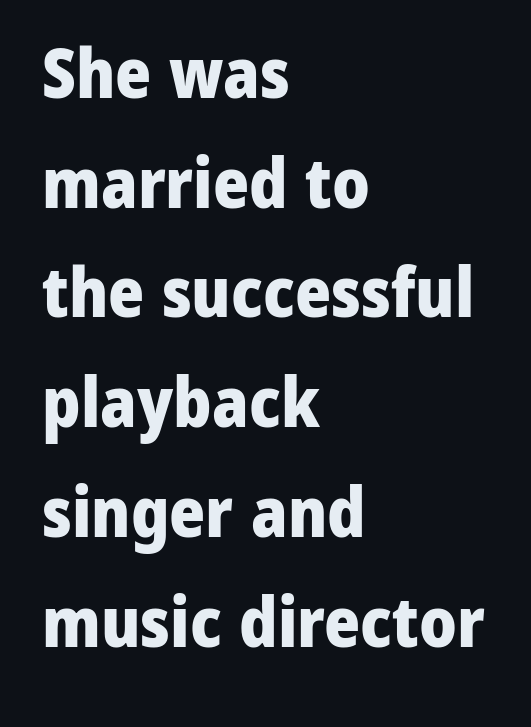
{"serif": "no", "italic": "no", "bold": "yes", "weight": "heavy", "width": "normal", "stroke_contrast": "low", "x_height": "medium", "monospaced": "no", "underline": "no", "align": "left", "line_spacing": "normal", "line_spacing_ratio": 1.59, "letter_spacing": "normal", "letter_spacing_em": 0.0, "glyph_px": 69}
